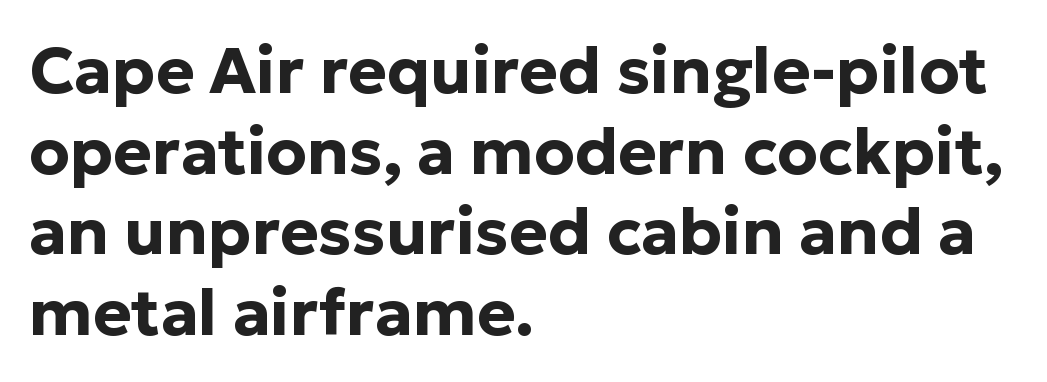
{"serif": "no", "italic": "no", "bold": "yes", "weight": "bold", "width": "normal", "stroke_contrast": "low", "x_height": "medium", "monospaced": "no", "underline": "no", "align": "left", "line_spacing_ratio": 1.24, "letter_spacing": "normal", "letter_spacing_em": 0.0, "glyph_px": 65}
